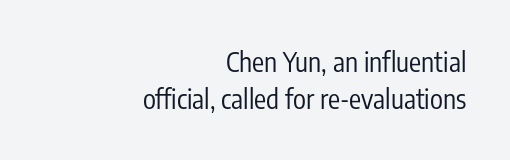
{"italic": "no", "bold": "no", "underline": "no", "align": "right", "line_spacing": "normal", "line_spacing_ratio": 1.38, "letter_spacing": "normal", "letter_spacing_em": 0.0, "glyph_px": 27}
